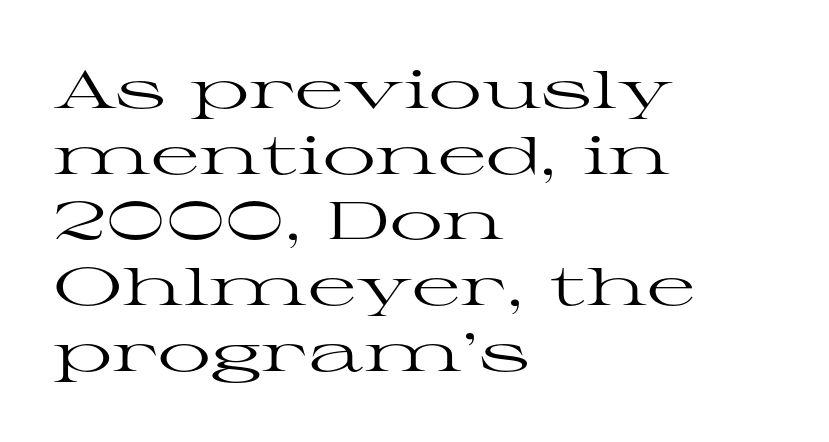
The image shows 53 px regular-weight, wide serif type, upright; set left-aligned, line spacing 1.24x, normal letter spacing, not underlined; high stroke contrast and a medium x-height.
